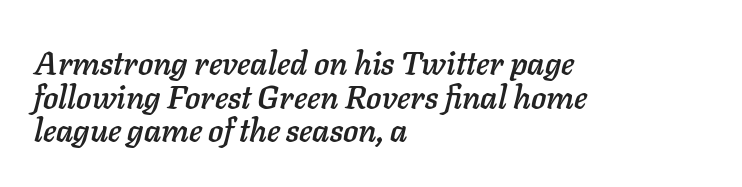
Q: Is the text italic (slanted)? A: Yes, it leans right by about 11 degrees.
Q: Is the text underlined? A: No.
Q: How is the paragraph aligned? A: Left-aligned.
Q: Is the spacing between letters normal or unusually wide? A: Normal.
Q: Is the spacing between lines tight, normal or loose? A: Tight.
Q: Width (condensed, normal, or wide)? A: Normal.
Q: Stroke contrast? A: Low.
Q: x-height? A: Medium.
Q: Monospaced? A: No.
